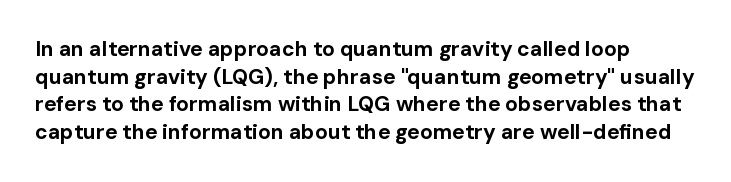
Q: Is the text bold? A: Yes.
Q: Is the text italic (slanted)? A: No, it is upright.
Q: Is the text underlined? A: No.
Q: Is the spacing between letters normal or unusually wide? A: Normal.
Q: Is the spacing between lines tight, normal or loose? A: Normal.
